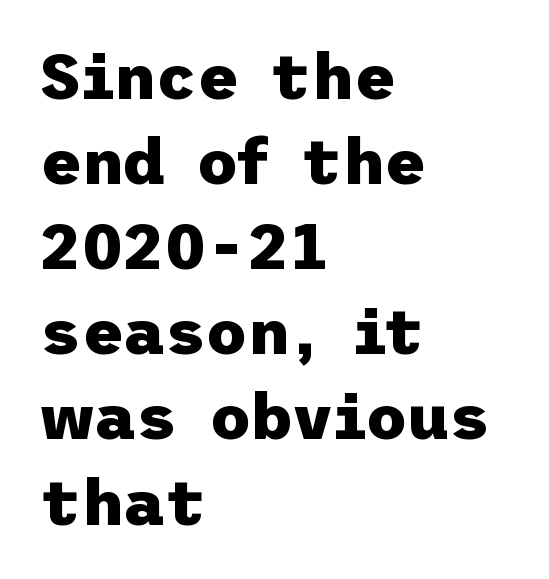
Q: Is the text bold? A: Yes.
Q: Is the text italic (slanted)? A: No, it is upright.
Q: Is the typeface a serif or a sans-serif typeface? A: Sans-serif.
Q: Is the text underlined? A: No.
Q: How is the paragraph aligned? A: Left-aligned.
Q: Is the spacing between letters normal or unusually wide? A: Normal.
Q: Is the spacing between lines tight, normal or loose? A: Normal.
Q: Width (condensed, normal, or wide)? A: Normal.
Q: Stroke contrast? A: Low.
Q: x-height? A: Medium.
